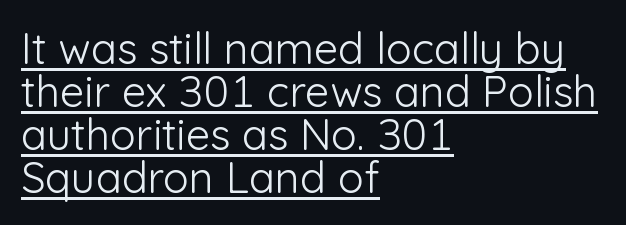
Think of a printed novel: that variable character pitch is what you see here. Honestly, the rows look squashed on top of each other. Serifs: no, the terminals of the letterforms are clean. The passage is arranged the way most books set body copy — flush left.
